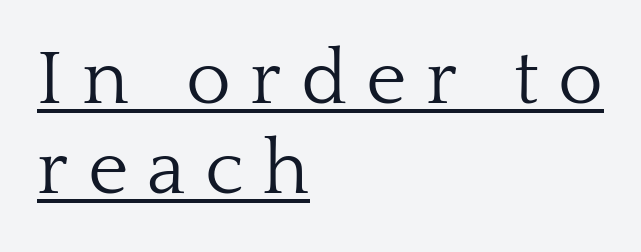
Q: Is the text bold? A: No.
Q: Is the text italic (slanted)? A: No, it is upright.
Q: Is the typeface a serif or a sans-serif typeface? A: Serif.
Q: Is the text underlined? A: Yes.
Q: How is the paragraph aligned? A: Left-aligned.
Q: Is the spacing between letters normal or unusually wide? A: Unusually wide.
Q: Width (condensed, normal, or wide)? A: Normal.
Q: Stroke contrast? A: Low.
Q: x-height? A: Medium.
Q: Monospaced? A: No.
